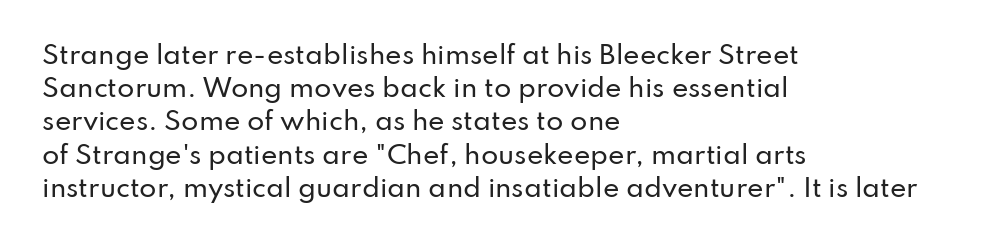
The image shows 25 px text type, upright; set left-aligned, normal line spacing (1.33x), normal letter spacing, not underlined.
